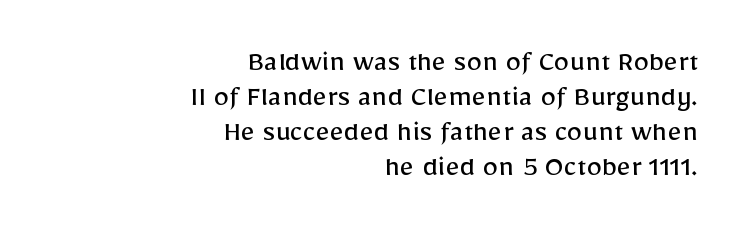
The image shows 31 px regular-weight sans-serif type, upright; set right-aligned, tight line spacing (1.13x), normal letter spacing, not underlined; low stroke contrast and a medium x-height.
